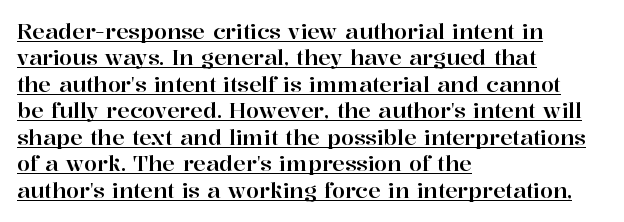
The image shows 21 px text type, upright; set left-aligned, normal line spacing (1.26x), normal letter spacing, underlined.
